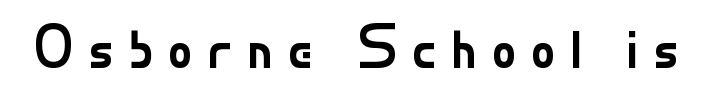
The image shows 62 px regular-weight sans-serif type, upright; set unusually wide letter spacing (+0.22 em), not underlined; low stroke contrast and a small x-height.
